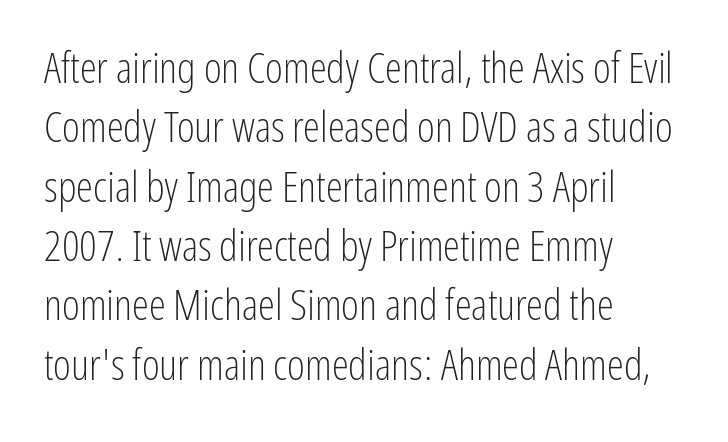
Q: Is the text bold? A: No.
Q: Is the text italic (slanted)? A: No, it is upright.
Q: Is the typeface a serif or a sans-serif typeface? A: Sans-serif.
Q: Is the text underlined? A: No.
Q: How is the paragraph aligned? A: Left-aligned.
Q: Is the spacing between letters normal or unusually wide? A: Normal.
Q: Is the spacing between lines tight, normal or loose? A: Normal.
Q: Width (condensed, normal, or wide)? A: Condensed.
Q: Stroke contrast? A: Low.
Q: x-height? A: Medium.
Q: Monospaced? A: No.
